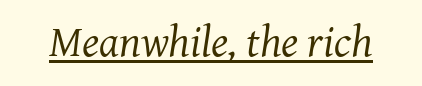
The image shows 44 px regular-weight serif type, italic (leaning right); set normal letter spacing, underlined; medium stroke contrast and a medium x-height.
